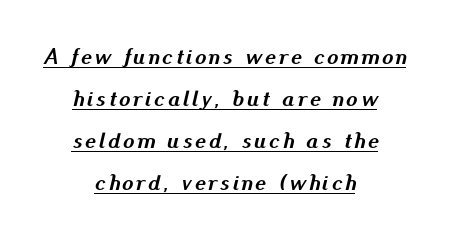
The image shows 23 px bold type, italic (leaning right); set centered, line spacing 1.83x, underlined.
